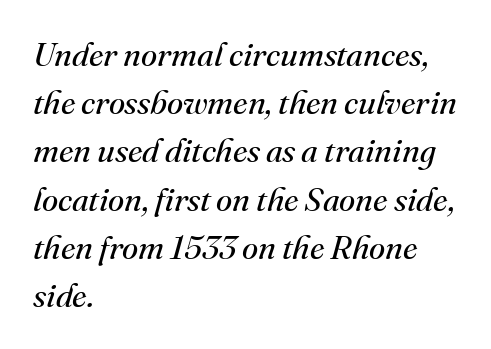
The image shows 33 px regular-weight serif type, italic (leaning right); set left-aligned, normal line spacing (1.46x), normal letter spacing, not underlined; medium stroke contrast and a small x-height.
